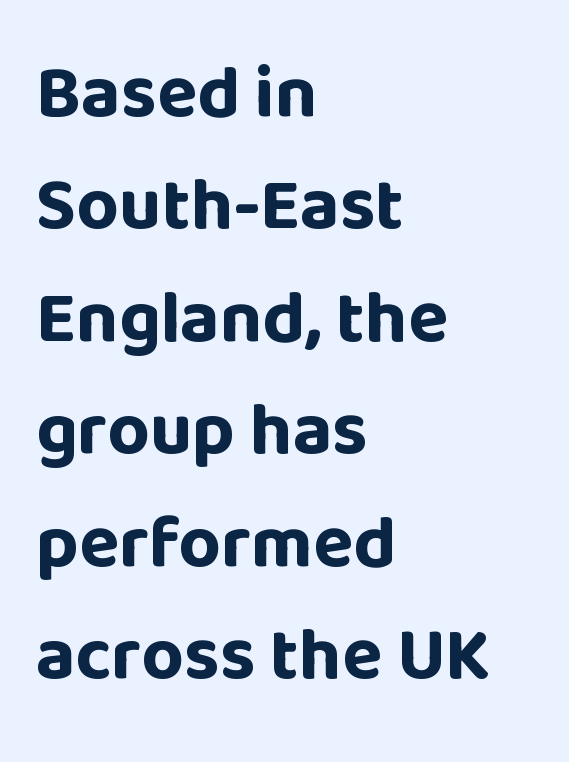
Type without underlining. Honestly, the row spacing looks completely unremarkable. A typesetter would call this zero additional tracking. The font family rendered here belongs to the sans-serif group. Horizontal alignment here is leftward, the default for most running prose. A typesetter would call this proportional, since set widths differ per character.
